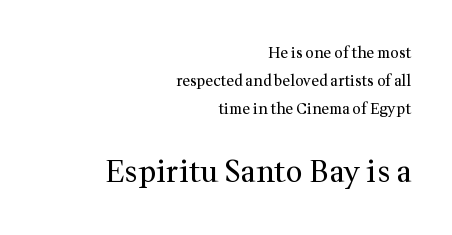
{"serif": "yes", "italic": "no", "bold": "no", "weight": "regular", "width": "normal", "stroke_contrast": "medium", "x_height": "medium", "monospaced": "no", "underline": "no", "align": "right", "line_spacing_ratio": 1.87, "letter_spacing": "normal", "letter_spacing_em": 0.0, "larger_block": "second", "size_ratio": 2.0, "glyph_px": 30}
